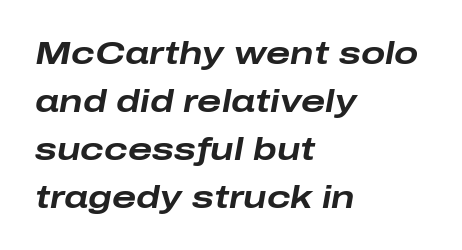
Evenly set lines give the paragraph a standard silhouette. Each letter keeps its own natural width here, so spacing adapts to shape. Typesetter's note: full bold, strokes at maximum text heaviness. Designer's note — italics engaged. The words here are not underlined. The rendering keeps characters at their native spacing.
